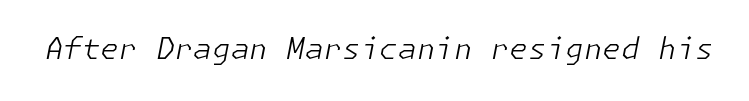
The image shows 30 px light type, italic (leaning right); set normal letter spacing, not underlined; low stroke contrast and a medium x-height.
